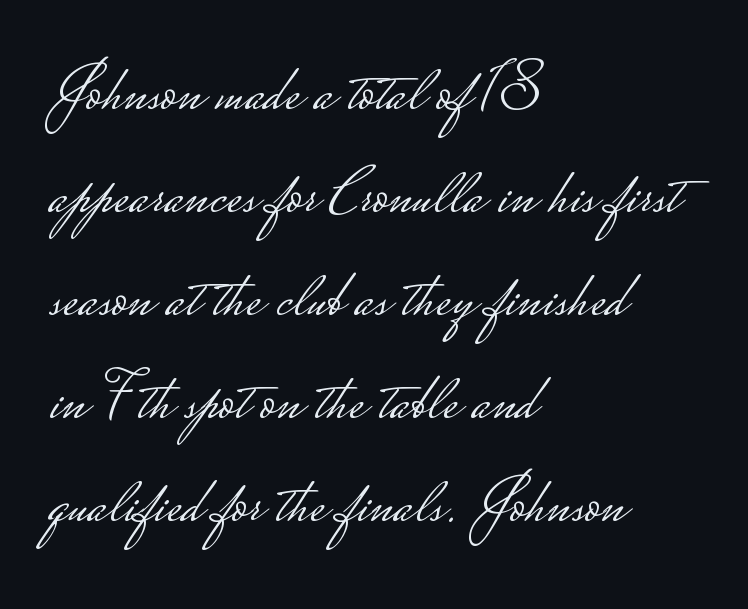
Q: Is the text bold? A: No.
Q: Is the text italic (slanted)? A: Yes.
Q: Is the typeface a serif or a sans-serif typeface? A: Sans-serif.
Q: Is the text underlined? A: No.
Q: How is the paragraph aligned? A: Left-aligned.
Q: Is the spacing between letters normal or unusually wide? A: Normal.
Q: Is the spacing between lines tight, normal or loose? A: Normal.
Q: Width (condensed, normal, or wide)? A: Wide.
Q: Stroke contrast? A: Low.
Q: Monospaced? A: No.
